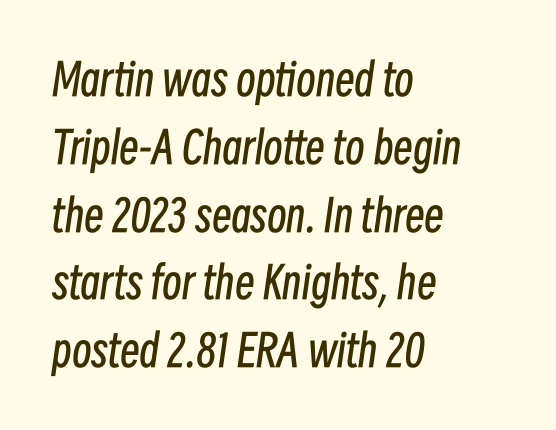
{"italic": "yes", "lean": "right", "slant_degrees": 8, "bold": "no", "weight": "regular", "width": "condensed", "stroke_contrast": "low", "x_height": "medium", "monospaced": "no", "underline": "no", "align": "left", "line_spacing": "normal", "line_spacing_ratio": 1.54, "letter_spacing": "normal", "letter_spacing_em": 0.0, "glyph_px": 44}
